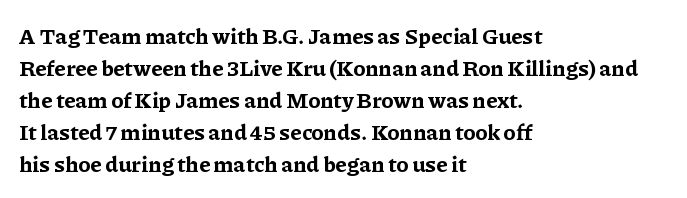
The image shows 22 px bold type, upright; set left-aligned, normal line spacing (1.45x), normal letter spacing, not underlined.
